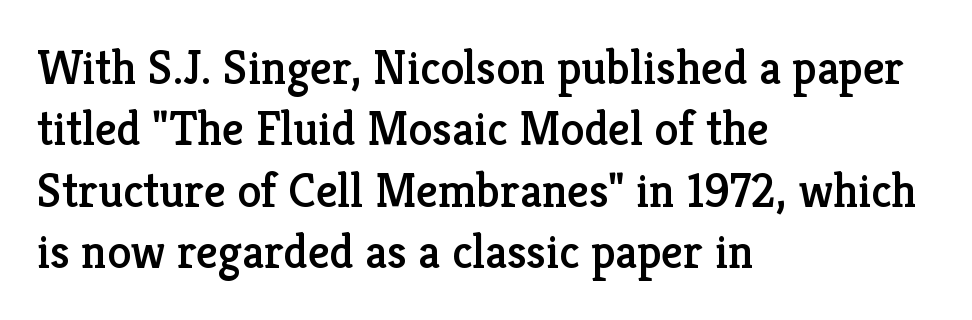
Horizontal bands of white between lines are of average thickness. Is this a sans? No — the strokes have serifs. Type without underlining. Honestly, the letter spacing is just normal — you wouldn't notice it. Every stem runs plumb, perpendicular to the baseline. Think of a printed novel: that variable character pitch is what you see here.
